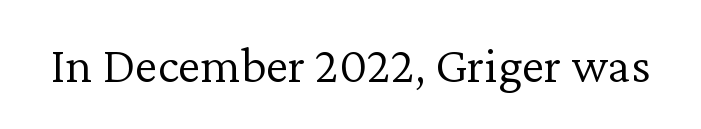
The face used here is proportionally spaced, like ordinary book or web type. Weight: in the light-to-regular range. The glyphs are unaccompanied by any horizontal stroke below them. In terms of letterform style, serifs are clearly present. This sample uses an upright cut, with every glyph sitting square on the baseline.
